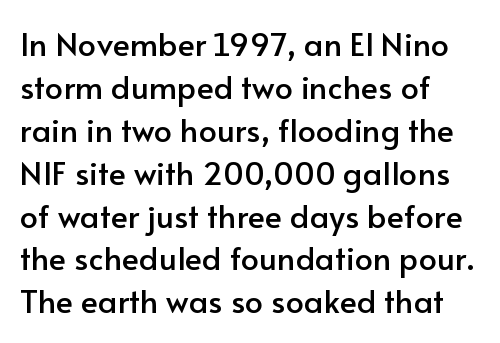
The image shows 32 px sans-serif type, upright; set left-aligned, normal line spacing (1.34x), normal letter spacing, not underlined; low stroke contrast and a small x-height.
